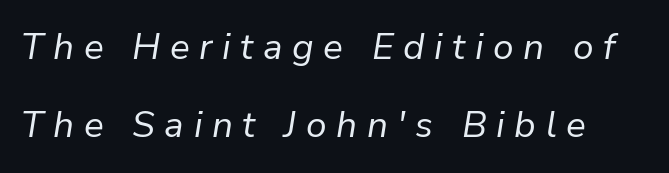
{"italic": "yes", "lean": "right", "slant_degrees": 9, "bold": "no", "weight": "regular", "width": "normal", "stroke_contrast": "low", "x_height": "medium", "monospaced": "no", "underline": "no", "line_spacing": "loose", "line_spacing_ratio": 2.11, "letter_spacing": "wide", "letter_spacing_em": 0.26, "glyph_px": 37}
